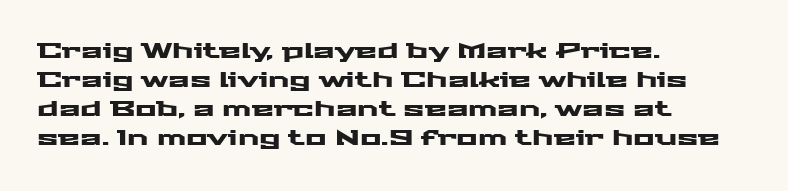
{"italic": "no", "underline": "no", "align": "left", "line_spacing": "normal", "line_spacing_ratio": 1.45, "letter_spacing": "normal", "letter_spacing_em": 0.0, "glyph_px": 20}
